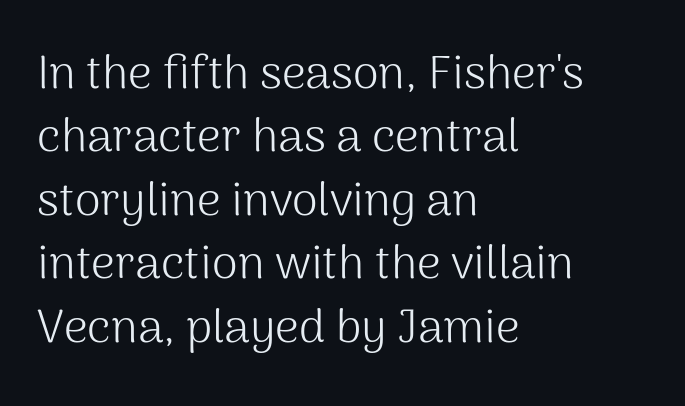
Grotesque or geometric, the face here clearly has no serifs. The lines are quadded left. The font is comparable to plain body text, perhaps lighter. Nobody touched the tracking dial on this one. Rendered with straight, roman letterforms.
